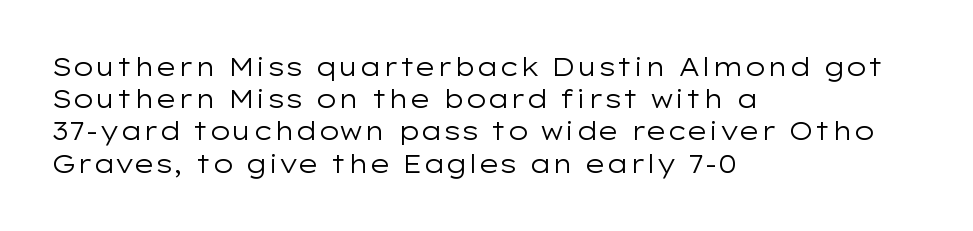
The image shows 25 px text type, upright; set left-aligned, normal line spacing (1.29x), normal letter spacing, not underlined.
